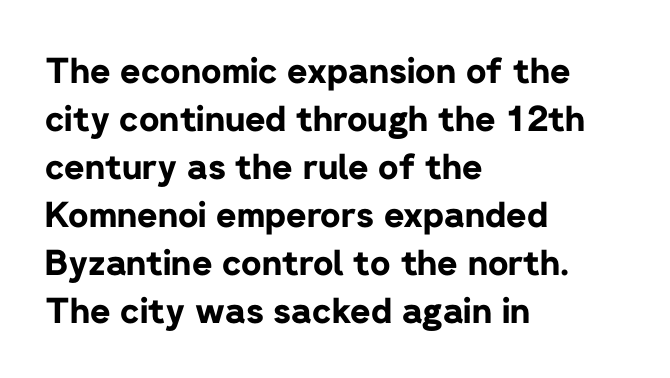
Is the block centered? No — it sits flush against the left margin. Is the type bold? Yes — the strokes are clearly thick and heavy. You can tell from the bare stems that sans-serif type was used. This sample has the flowing, uneven cadence of proportional lettering. The designer left line spacing at the default. Descenders hang freely into open space.
